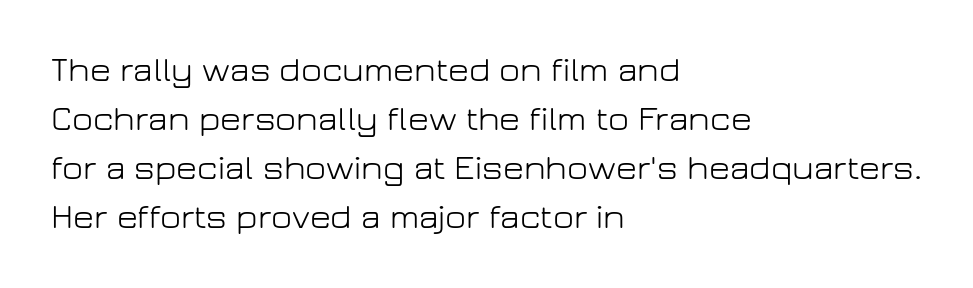
The image shows 36 px light sans-serif type, upright; set left-aligned, normal line spacing (1.36x), normal letter spacing, not underlined; low stroke contrast and a medium x-height.
